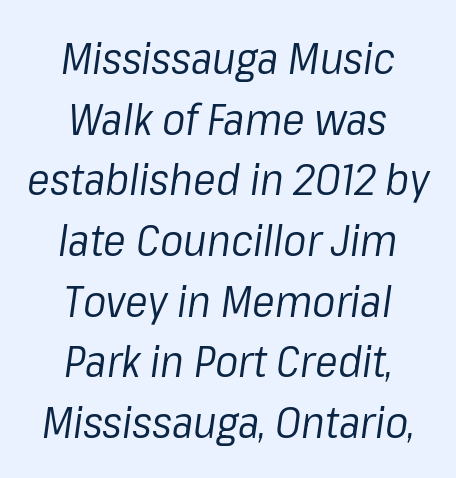
The image shows 43 px regular-weight type, italic (leaning right); set centered, normal line spacing (1.41x), normal letter spacing, not underlined; low stroke contrast and a medium x-height.
